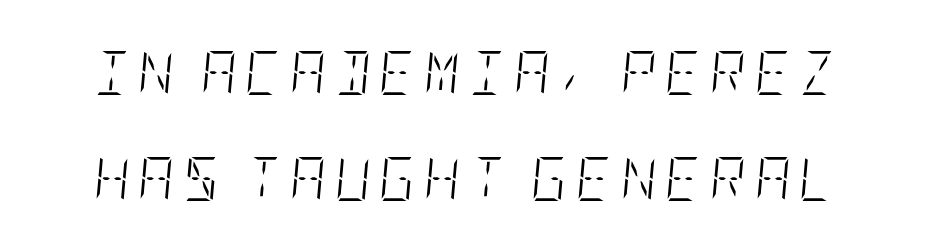
Q: Is the text bold? A: No.
Q: Is the text italic (slanted)? A: Yes, it leans right by about 5 degrees.
Q: Is the text underlined? A: No.
Q: Is the spacing between letters normal or unusually wide? A: Unusually wide.
Q: Is the spacing between lines tight, normal or loose? A: Loose.
Q: Width (condensed, normal, or wide)? A: Condensed.
Q: Stroke contrast? A: Low.
Q: x-height? A: Large.
